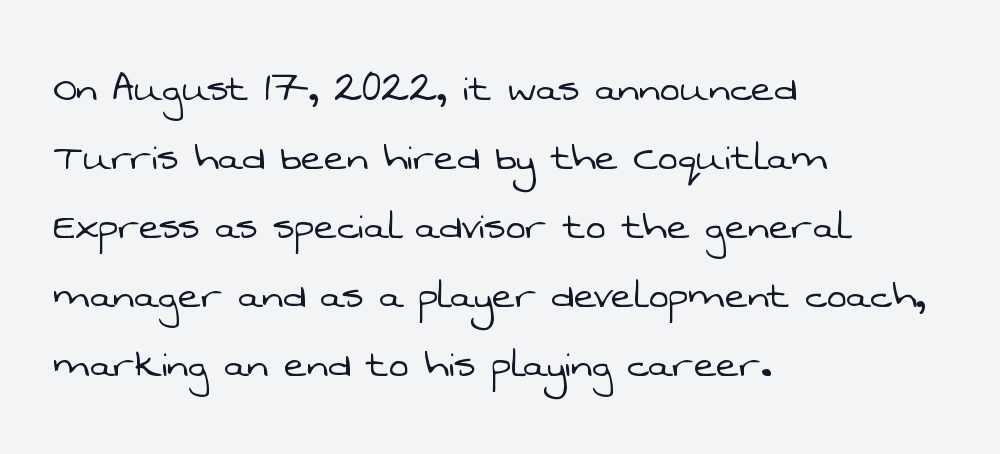
{"serif": "no", "bold": "no", "weight": "light", "width": "normal", "stroke_contrast": "low", "x_height": "medium", "monospaced": "no", "underline": "no", "align": "left", "line_spacing": "normal", "line_spacing_ratio": 1.44, "letter_spacing": "normal", "letter_spacing_em": 0.0, "glyph_px": 48}
